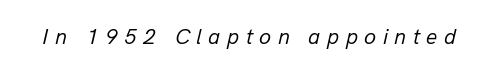
Stroke mass is kept to a normal reading level or below. The baseline area is clear. When letters slant like this, we call the style italic. Spacing between characters has been opened up far beyond the box default.
